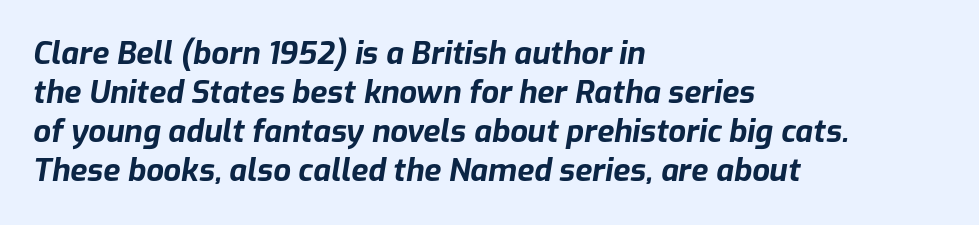
Visually the block forms a straight wall on the left and a jagged coastline on the right. A typesetter would call this proportional, since set widths differ per character. Quick note: interline space is typical. Yep, that's italic — everything's leaning. Caption: bold face, heavy strokes. Clear beneath every line of the passage.
